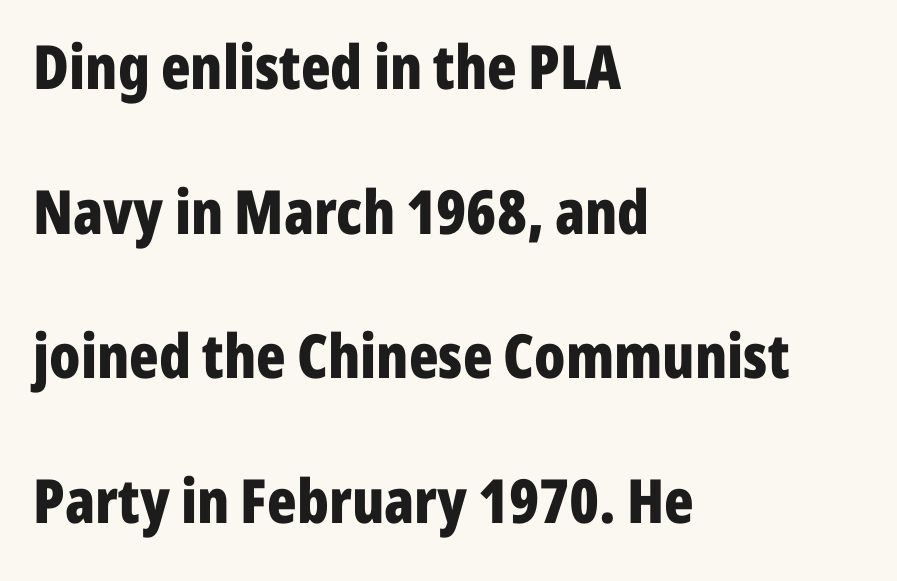
{"serif": "no", "italic": "no", "bold": "yes", "weight": "bold", "width": "condensed", "stroke_contrast": "low", "x_height": "medium", "monospaced": "no", "underline": "no", "align": "left", "line_spacing": "loose", "line_spacing_ratio": 2.37, "letter_spacing": "normal", "letter_spacing_em": 0.0, "glyph_px": 61}
